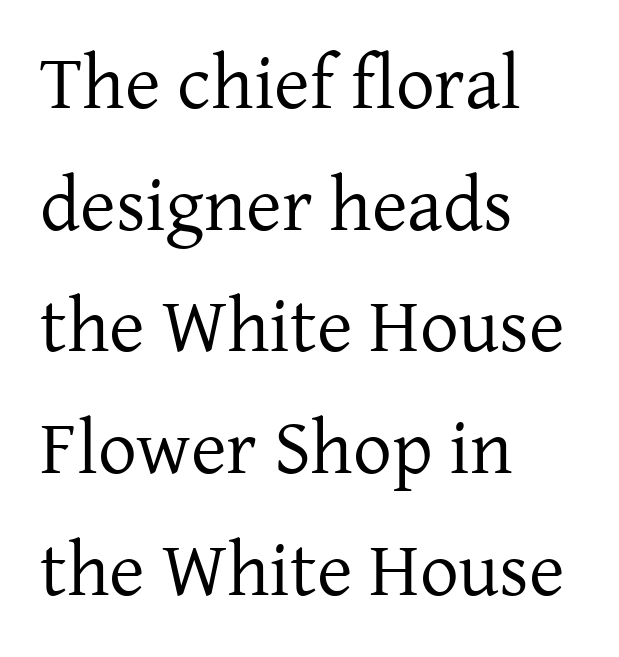
The image shows 77 px regular-weight serif type, upright; set left-aligned, normal line spacing (1.58x), normal letter spacing, not underlined; low stroke contrast and a medium x-height.
